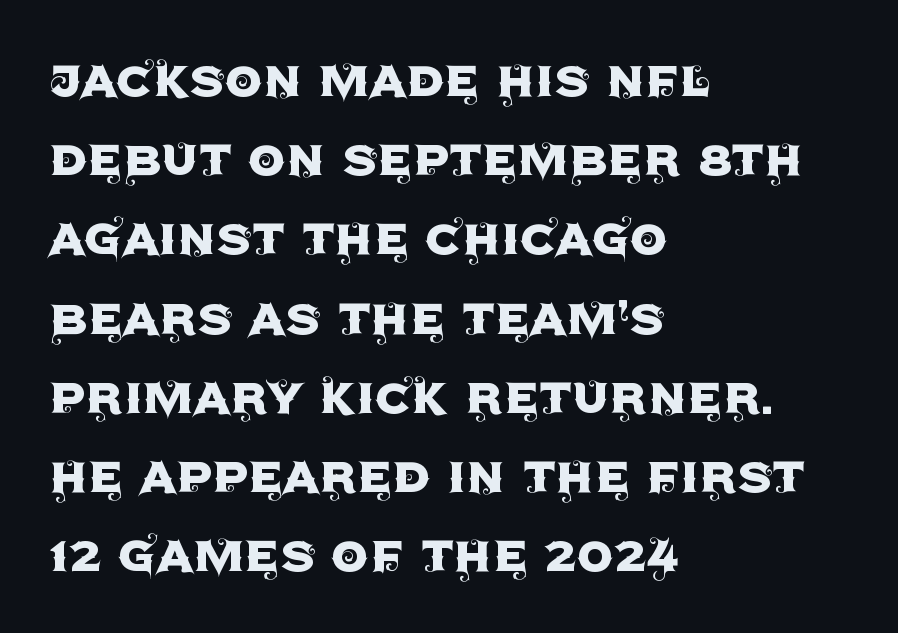
Each letter keeps its own natural width here, so spacing adapts to shape. In terms of letterspacing, this is plain default setting. Only glyphs here, with clear space below each row. If you measured baseline to baseline, you'd find a middling distance. What kind of face is this? One without serifs — a sans.
